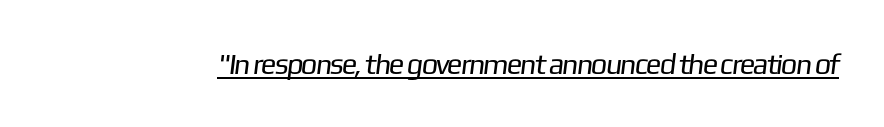
Q: Is the text bold? A: No.
Q: Is the typeface a serif or a sans-serif typeface? A: Sans-serif.
Q: Is the text underlined? A: Yes.
Q: Is the spacing between letters normal or unusually wide? A: Normal.
Q: Width (condensed, normal, or wide)? A: Normal.
Q: Stroke contrast? A: Low.
Q: x-height? A: Medium.
Q: Monospaced? A: No.
